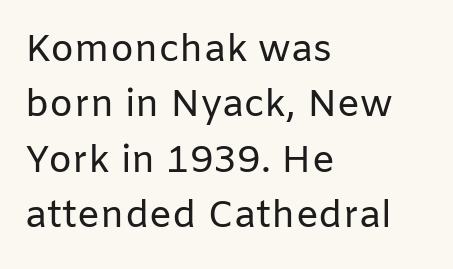
The image shows 38 px regular-weight sans-serif type, upright; set left-aligned, normal line spacing (1.46x), normal letter spacing, not underlined; low stroke contrast and a medium x-height.
